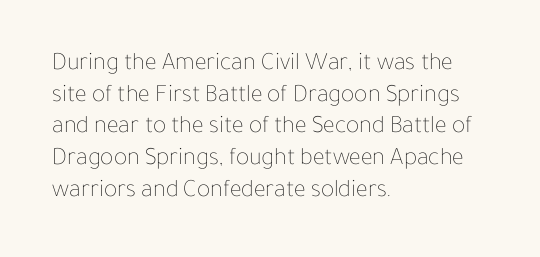
The image shows 25 px text type, upright; set left-aligned, normal line spacing (1.27x), normal letter spacing, not underlined.
